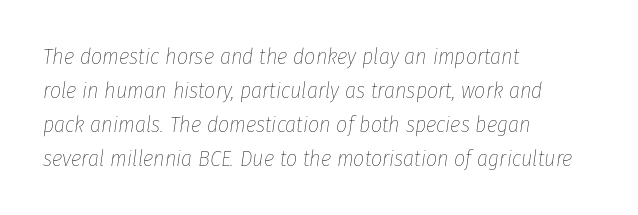
The image shows 22 px text type, italic (leaning right); set left-aligned, normal line spacing (1.54x), normal letter spacing, not underlined.
